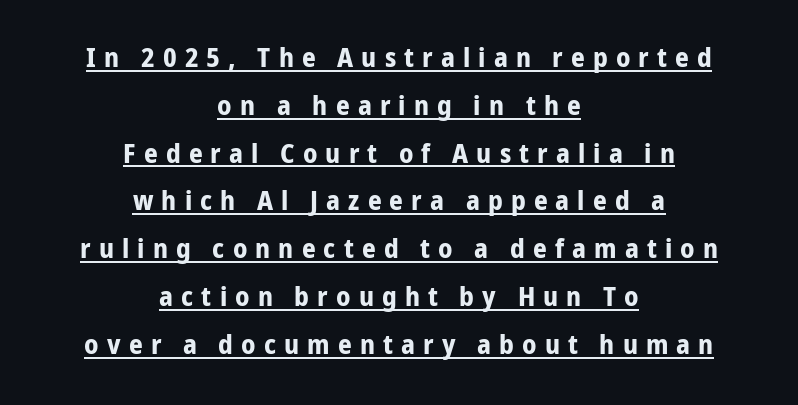
{"italic": "no", "bold": "yes", "underline": "yes", "align": "center", "line_spacing_ratio": 1.77, "letter_spacing": "wide", "letter_spacing_em": 0.3, "glyph_px": 27}
